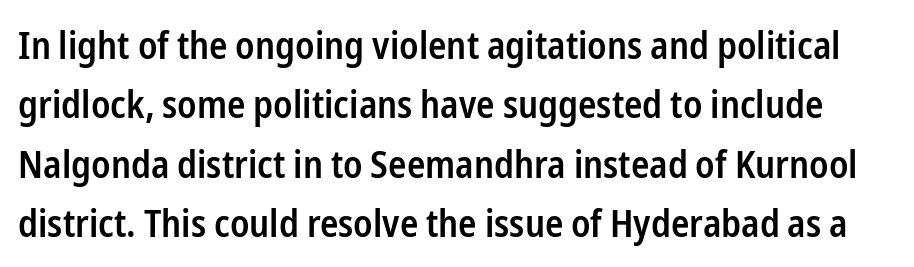
Is the letter spacing exaggerated? No — it looks like the ordinary default. Unmarked baselines from the first word to the last. Font category for this specimen: sans-serif. If you drew a line through each stem, it would be perfectly vertical. A bit beefed up — I'd call it semibold rather than bold.
